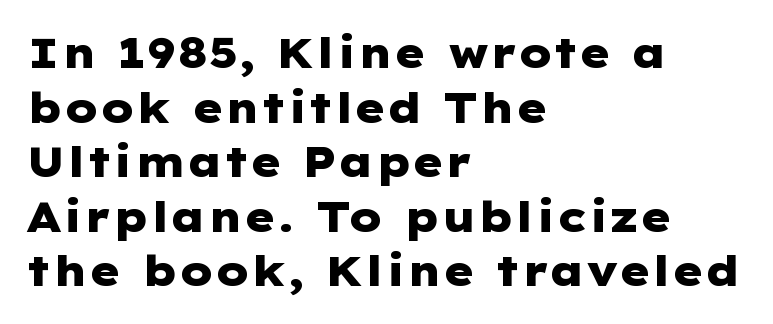
Regarding serifs, this sample does without them. Rows of type keep a routine distance in the vertical direction. Designer's note — italics off, roman on. These words are printed bold, with thick strokes throughout. The gaps between neighbouring characters are ordinary and unremarkable.
